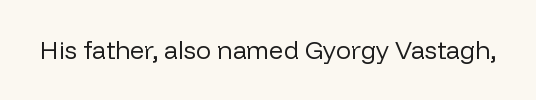
{"italic": "no", "bold": "no", "underline": "no", "letter_spacing": "normal", "letter_spacing_em": 0.0, "glyph_px": 25}
